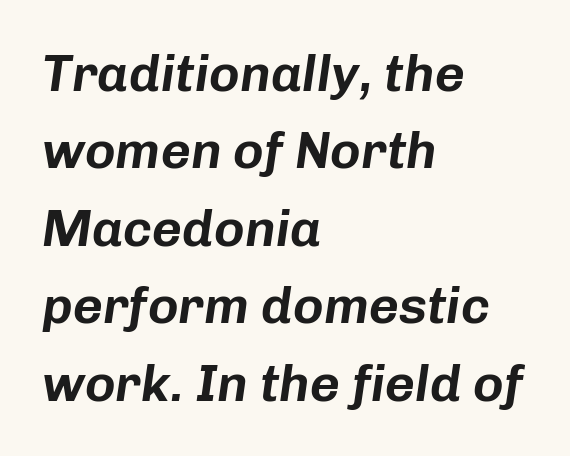
Q: Is the text italic (slanted)? A: Yes, it leans right by about 8 degrees.
Q: Is the text underlined? A: No.
Q: How is the paragraph aligned? A: Left-aligned.
Q: Is the spacing between letters normal or unusually wide? A: Normal.
Q: Is the spacing between lines tight, normal or loose? A: Normal.
Q: Width (condensed, normal, or wide)? A: Normal.
Q: Stroke contrast? A: Low.
Q: x-height? A: Medium.
Q: Monospaced? A: No.
